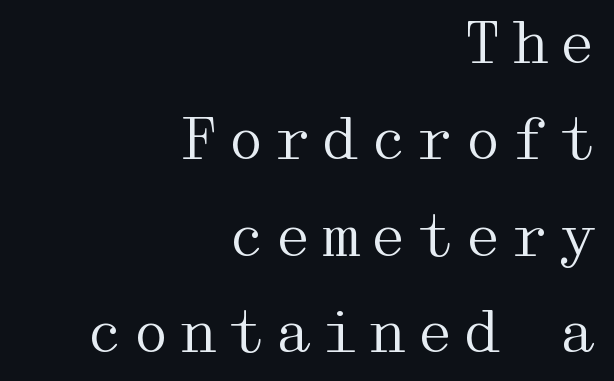
The image shows 57 px regular-weight, wide serif type, upright; set right-aligned, normal line spacing (1.69x), not underlined; medium stroke contrast and a medium x-height.
